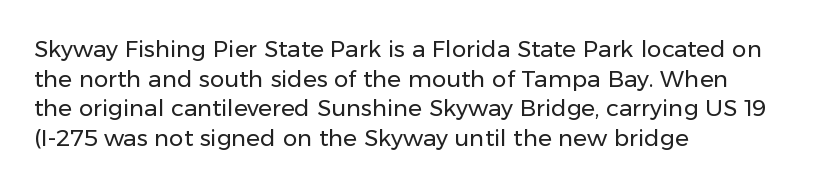
The lines sit at an ordinary, default distance from one another. The rag falls on the right side of this text block. The characters are drawn with everyday or finer stroke widths. Descender tails drop into unmarked territory.
